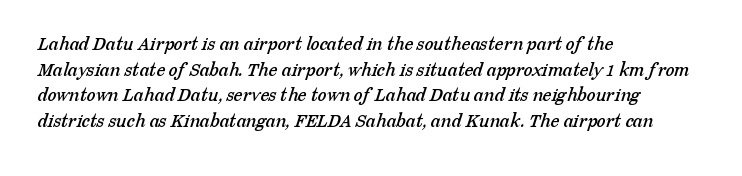
The image shows 20 px text type; set left-aligned, normal line spacing (1.28x), normal letter spacing, not underlined.
